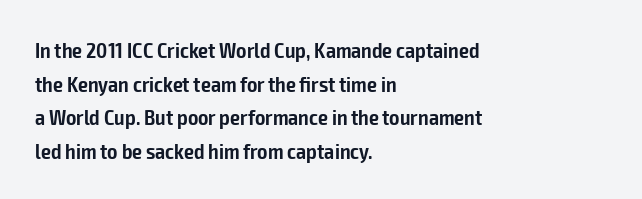
{"italic": "no", "bold": "semi", "underline": "no", "align": "left", "line_spacing": "normal", "line_spacing_ratio": 1.53, "letter_spacing": "normal", "letter_spacing_em": 0.0, "glyph_px": 22}
